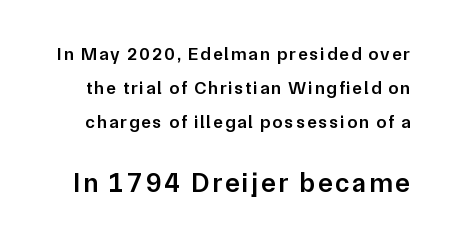
Q: Is the text bold? A: Semi-bold.
Q: Is the text italic (slanted)? A: No, it is upright.
Q: Is the text underlined? A: No.
Q: Is the spacing between lines tight, normal or loose? A: Loose.
Q: Which block of text is set in a larger size, the first (top) or the second (bottom)? A: The second (bottom) one.
